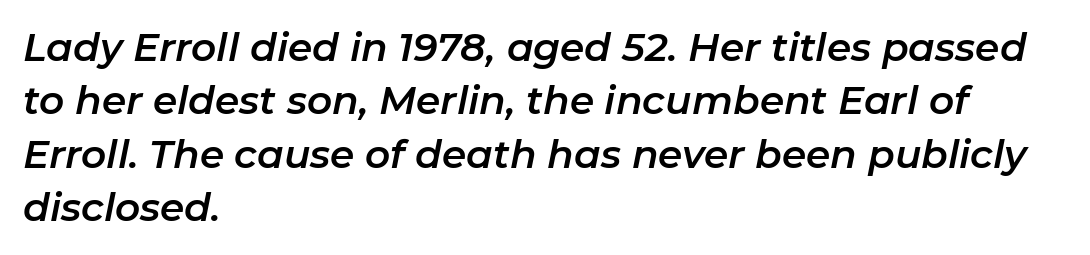
Spacing verdict: proportional, widths tailored to each character. Between one letter and the next there's only the usual sliver of space. The baseline area is clear. Visually the block forms a straight wall on the left and a jagged coastline on the right.
